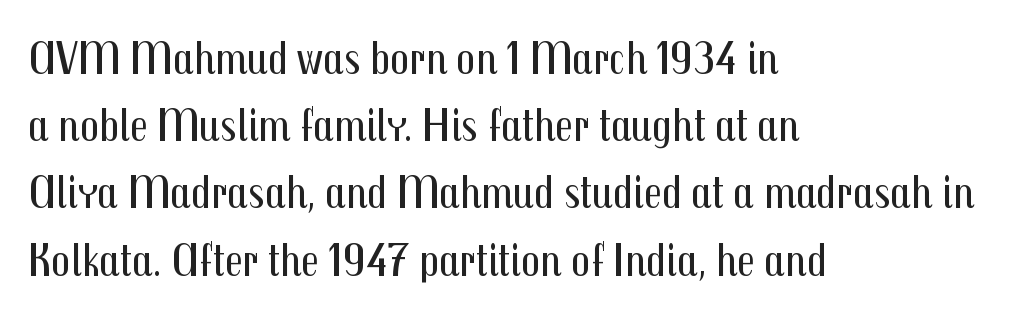
Q: Is the text bold? A: No.
Q: Is the text italic (slanted)? A: No, it is upright.
Q: Is the typeface a serif or a sans-serif typeface? A: Sans-serif.
Q: Is the text underlined? A: No.
Q: How is the paragraph aligned? A: Left-aligned.
Q: Is the spacing between letters normal or unusually wide? A: Normal.
Q: Is the spacing between lines tight, normal or loose? A: Normal.
Q: Width (condensed, normal, or wide)? A: Condensed.
Q: Stroke contrast? A: Medium.
Q: x-height? A: Medium.
Q: Monospaced? A: No.
